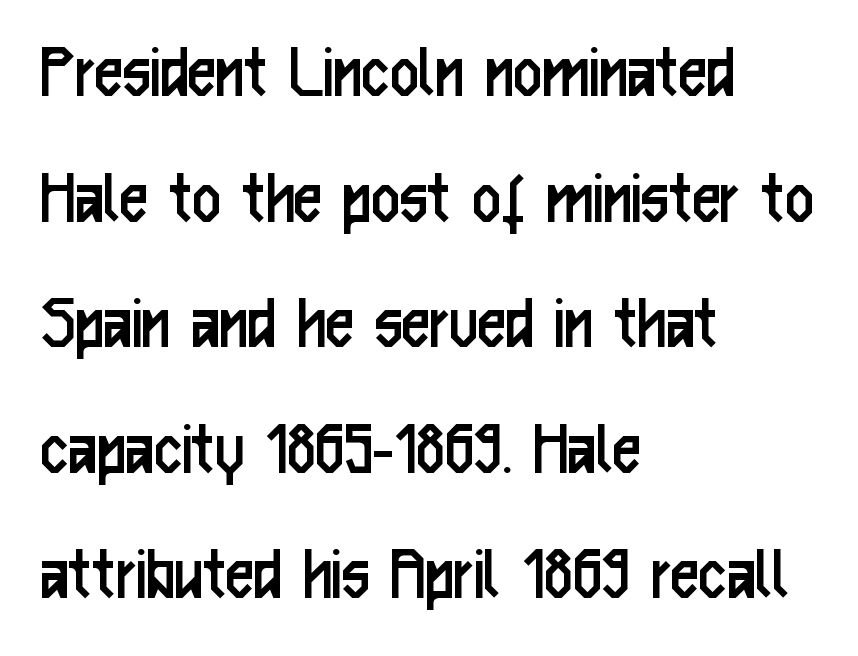
Q: Is the text bold? A: No.
Q: Is the text italic (slanted)? A: No, it is upright.
Q: Is the typeface a serif or a sans-serif typeface? A: Sans-serif.
Q: Is the text underlined? A: No.
Q: How is the paragraph aligned? A: Left-aligned.
Q: Is the spacing between letters normal or unusually wide? A: Normal.
Q: Is the spacing between lines tight, normal or loose? A: Normal.
Q: Width (condensed, normal, or wide)? A: Condensed.
Q: Stroke contrast? A: Low.
Q: x-height? A: Medium.
Q: Monospaced? A: No.
